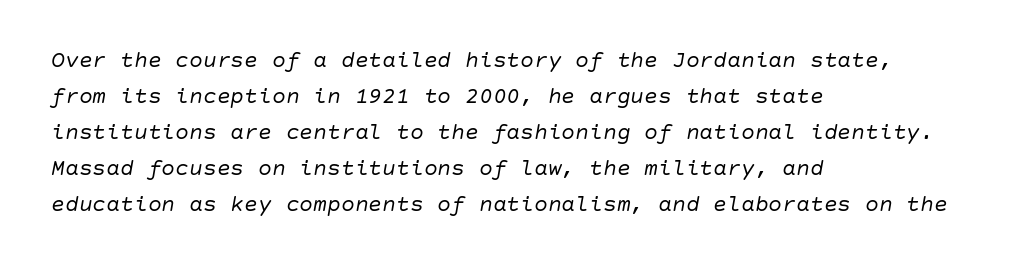
{"italic": "yes", "lean": "right", "slant_degrees": 10, "bold": "no", "underline": "no", "align": "left", "line_spacing": "normal", "line_spacing_ratio": 1.56, "letter_spacing": "normal", "letter_spacing_em": 0.0, "glyph_px": 23}
